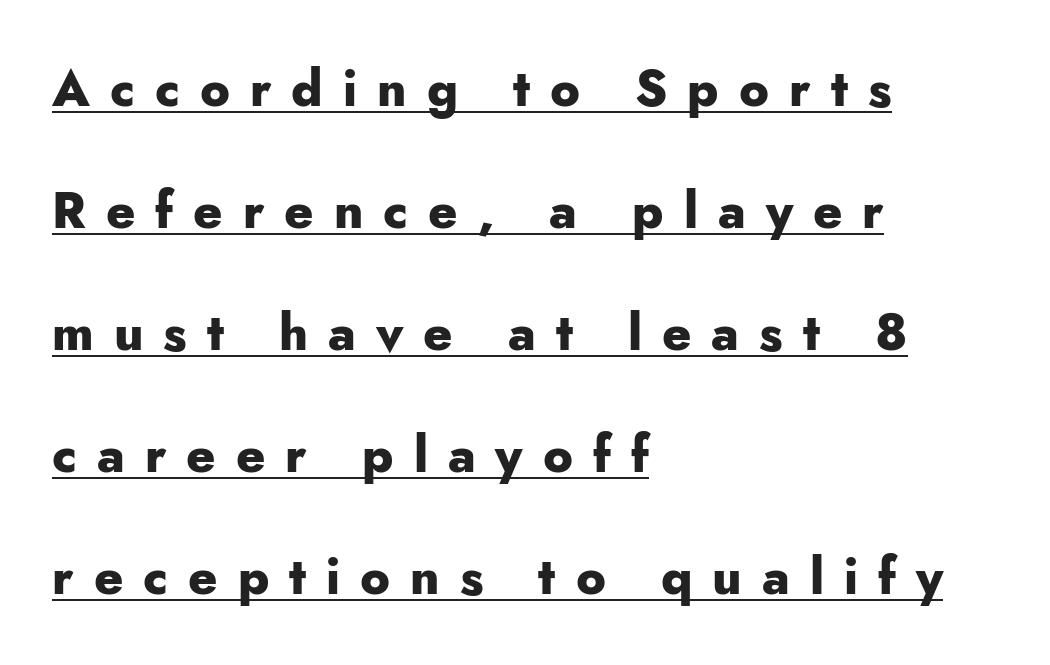
Q: Is the text bold? A: Yes.
Q: Is the text italic (slanted)? A: No, it is upright.
Q: Is the typeface a serif or a sans-serif typeface? A: Sans-serif.
Q: Is the text underlined? A: Yes.
Q: How is the paragraph aligned? A: Left-aligned.
Q: Is the spacing between letters normal or unusually wide? A: Unusually wide.
Q: Is the spacing between lines tight, normal or loose? A: Loose.
Q: Width (condensed, normal, or wide)? A: Normal.
Q: Stroke contrast? A: Low.
Q: x-height? A: Small.
Q: Monospaced? A: No.
